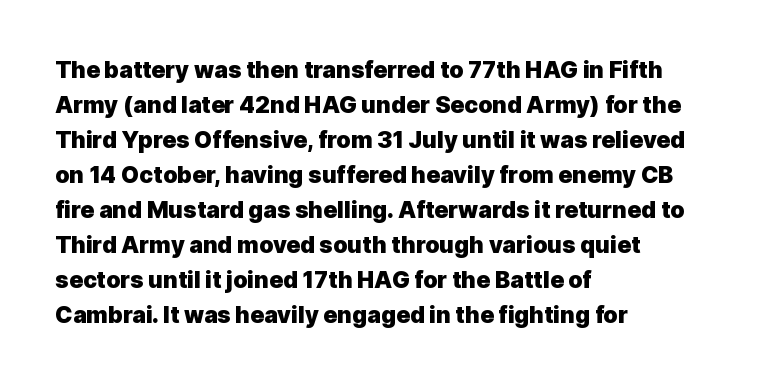
The image shows 23 px bold type, upright; set left-aligned, normal line spacing (1.52x), normal letter spacing, not underlined.
